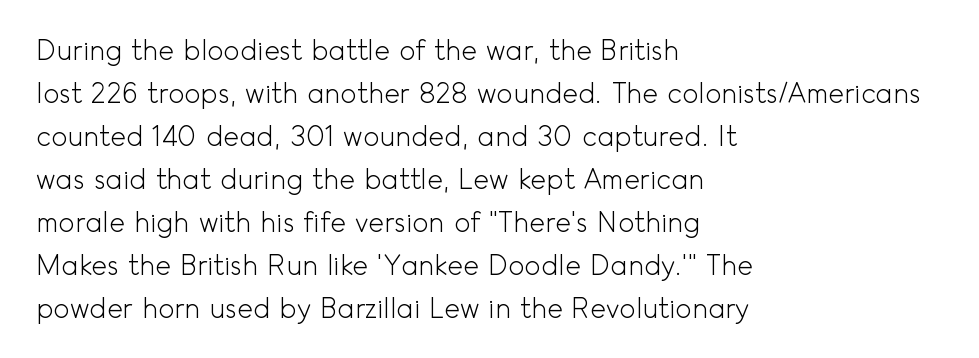
The image shows 27 px text type, upright; set left-aligned, normal line spacing (1.59x), normal letter spacing, not underlined.
